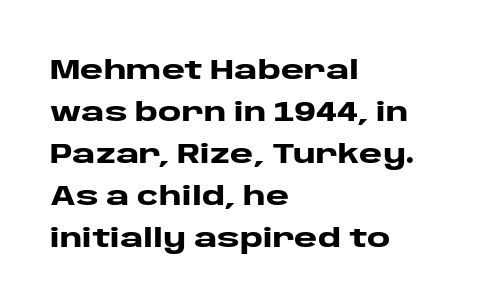
{"serif": "no", "italic": "no", "bold": "yes", "weight": "heavy", "width": "wide", "stroke_contrast": "low", "x_height": "large", "monospaced": "no", "underline": "no", "align": "left", "line_spacing": "normal", "line_spacing_ratio": 1.5, "letter_spacing": "normal", "letter_spacing_em": 0.0, "glyph_px": 28}
